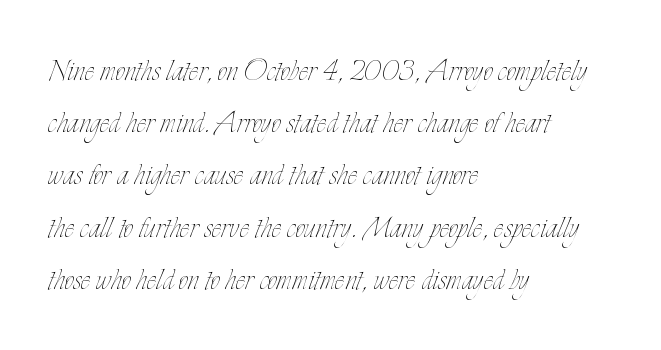
The image shows 37 px thin, condensed type; set left-aligned, normal line spacing (1.41x), normal letter spacing, not underlined; low stroke contrast and a small x-height.
